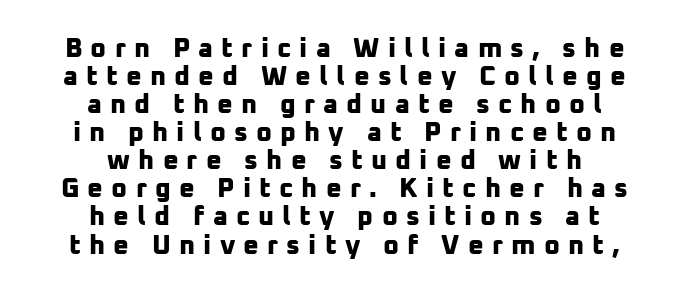
Layout note: lines centered. Plain, unruled lines of type. You'd pick this weight for a headline — it's a proper bold. Tightly led — the rows are bunched. Observe the wide spacing: letters keep a clear distance from each other.
